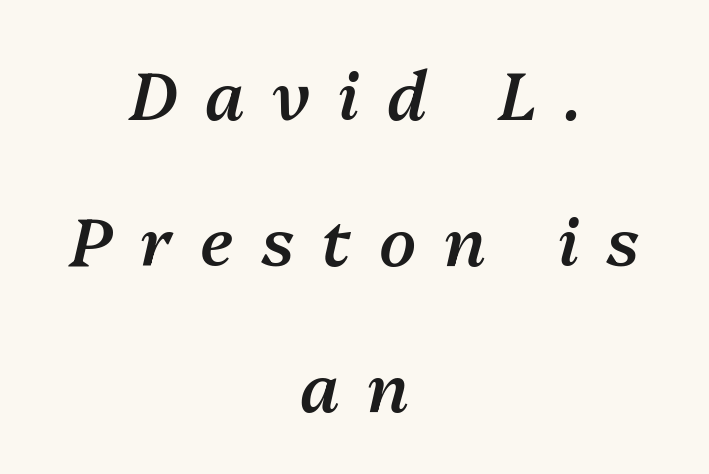
{"italic": "yes", "lean": "right", "slant_degrees": 13, "bold": "semi", "weight": "semibold", "width": "normal", "stroke_contrast": "medium", "x_height": "medium", "monospaced": "no", "underline": "no", "align": "center", "line_spacing": "loose", "line_spacing_ratio": 2.18, "letter_spacing": "wide", "letter_spacing_em": 0.42, "glyph_px": 67}
